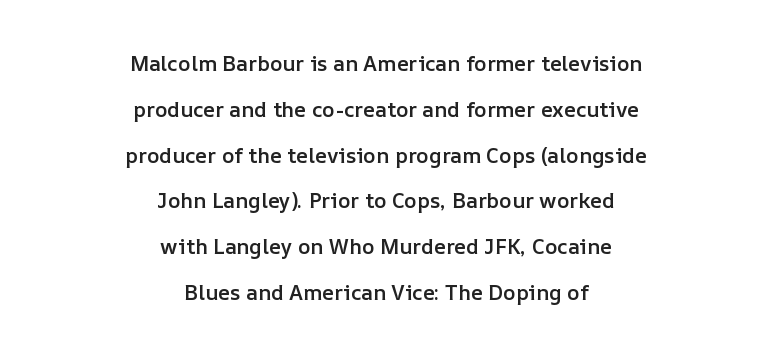
Posture: upright roman. Words appear dense and cohesive because spacing is normal. Anything drawn beneath the words? Only blank space. Each line is balanced around a shared central axis. Summary of vertical rhythm: relaxed, with wide interline spacing. A somewhat darkened texture: the type is semibold rather than bold.
